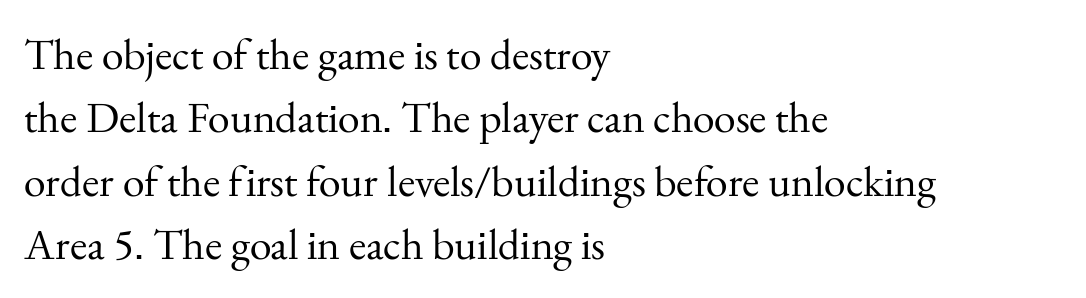
Tracking here is standard; glyphs follow each other at the usual distance. Compared with a typical body face, this is equally light or lighter still. Character widths vary here, with narrow letters taking less room than wide ones. The passage shown is not underscored anywhere. Is there much room between lines? A standard amount, neither cramped nor airy.
